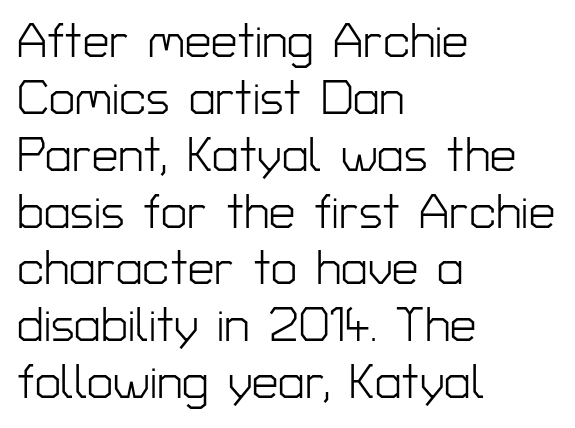
The image shows 47 px light sans-serif type, upright; set left-aligned, line spacing 1.21x, normal letter spacing, not underlined; low stroke contrast and a medium x-height.
